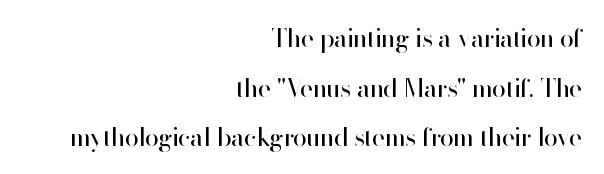
The image shows 25 px text type, upright; set right-aligned, loose line spacing (1.99x), normal letter spacing, not underlined.
